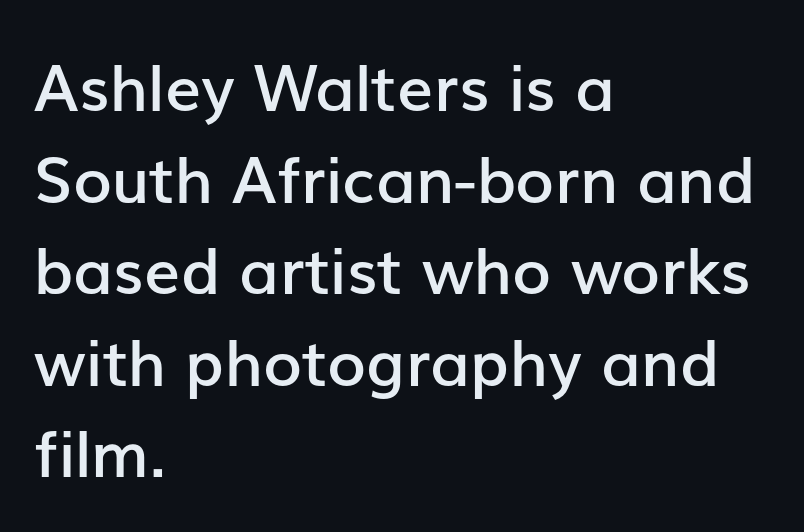
The image shows 64 px semibold sans-serif type, upright; set left-aligned, normal line spacing (1.43x), normal letter spacing, not underlined; low stroke contrast and a medium x-height.
